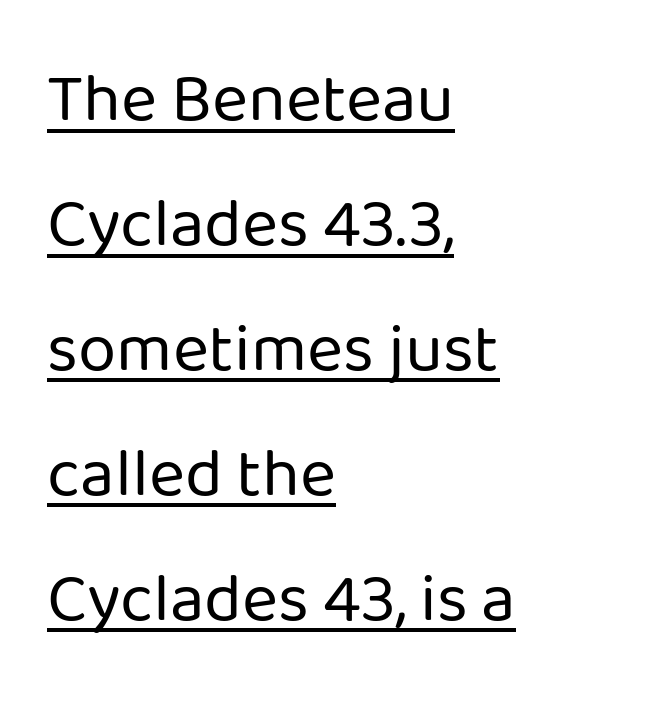
Q: Is the text bold? A: No.
Q: Is the text italic (slanted)? A: No, it is upright.
Q: Is the typeface a serif or a sans-serif typeface? A: Sans-serif.
Q: Is the text underlined? A: Yes.
Q: How is the paragraph aligned? A: Left-aligned.
Q: Is the spacing between letters normal or unusually wide? A: Normal.
Q: Width (condensed, normal, or wide)? A: Normal.
Q: Stroke contrast? A: Low.
Q: x-height? A: Medium.
Q: Monospaced? A: No.
